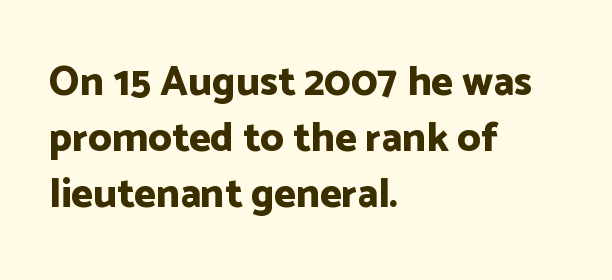
Q: Is the text bold? A: Yes.
Q: Is the text italic (slanted)? A: No, it is upright.
Q: Is the typeface a serif or a sans-serif typeface? A: Sans-serif.
Q: Is the text underlined? A: No.
Q: How is the paragraph aligned? A: Left-aligned.
Q: Is the spacing between letters normal or unusually wide? A: Normal.
Q: Is the spacing between lines tight, normal or loose? A: Normal.
Q: Width (condensed, normal, or wide)? A: Normal.
Q: Stroke contrast? A: Low.
Q: x-height? A: Medium.
Q: Monospaced? A: No.
